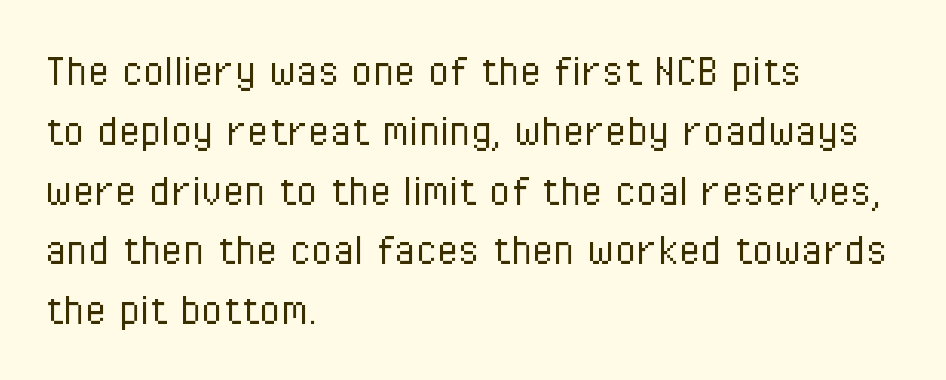
Q: Is the text bold? A: No.
Q: Is the text italic (slanted)? A: No, it is upright.
Q: Is the typeface a serif or a sans-serif typeface? A: Sans-serif.
Q: Is the text underlined? A: No.
Q: How is the paragraph aligned? A: Left-aligned.
Q: Is the spacing between letters normal or unusually wide? A: Normal.
Q: Width (condensed, normal, or wide)? A: Condensed.
Q: Stroke contrast? A: Low.
Q: x-height? A: Medium.
Q: Monospaced? A: No.
